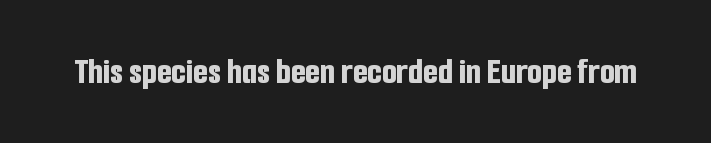
Q: Is the text bold? A: Yes.
Q: Is the text italic (slanted)? A: No, it is upright.
Q: Is the typeface a serif or a sans-serif typeface? A: Sans-serif.
Q: Is the text underlined? A: No.
Q: Is the spacing between letters normal or unusually wide? A: Normal.
Q: Width (condensed, normal, or wide)? A: Condensed.
Q: Stroke contrast? A: Low.
Q: x-height? A: Medium.
Q: Monospaced? A: No.
